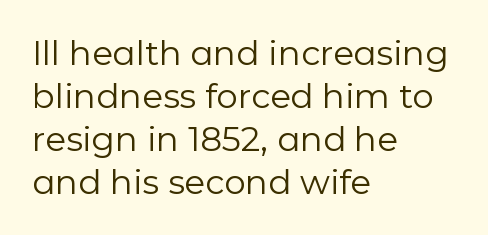
{"serif": "no", "italic": "no", "bold": "no", "weight": "regular", "width": "normal", "stroke_contrast": "low", "x_height": "medium", "monospaced": "no", "underline": "no", "align": "left", "line_spacing": "normal", "line_spacing_ratio": 1.26, "letter_spacing": "normal", "letter_spacing_em": 0.0, "glyph_px": 34}
